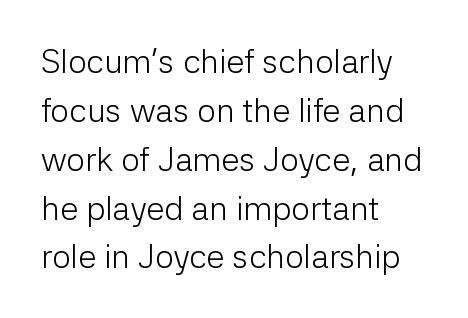
{"serif": "no", "italic": "no", "bold": "no", "weight": "light", "width": "normal", "stroke_contrast": "low", "x_height": "medium", "monospaced": "no", "underline": "no", "align": "left", "line_spacing": "normal", "line_spacing_ratio": 1.48, "letter_spacing": "normal", "letter_spacing_em": 0.0, "glyph_px": 33}
